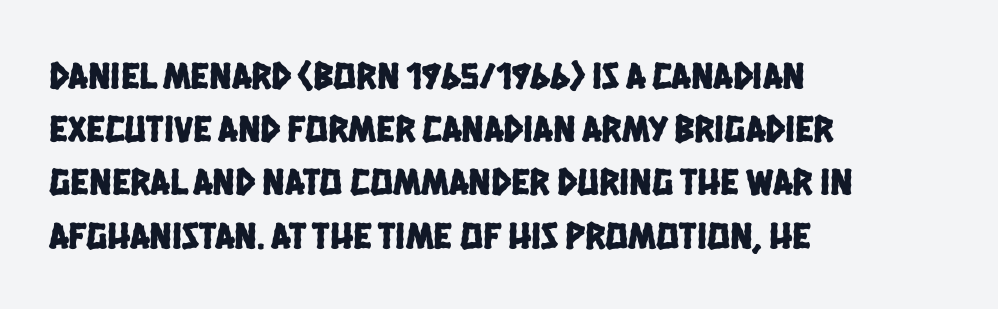
The image shows 38 px condensed sans-serif type; set left-aligned, normal line spacing (1.4x), normal letter spacing, not underlined; low stroke contrast and a large x-height.
